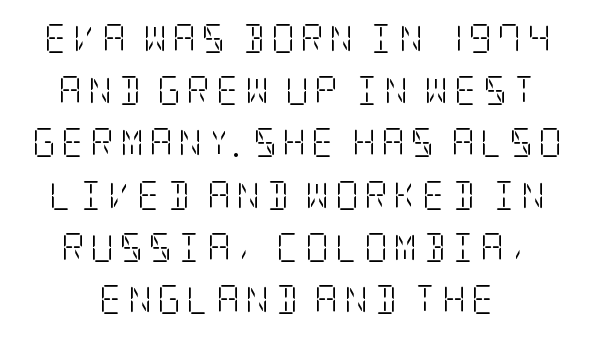
Q: Is the text bold? A: No.
Q: Is the text italic (slanted)? A: No, it is upright.
Q: Is the typeface a serif or a sans-serif typeface? A: Serif.
Q: Is the text underlined? A: No.
Q: Width (condensed, normal, or wide)? A: Condensed.
Q: Stroke contrast? A: Low.
Q: x-height? A: Large.
